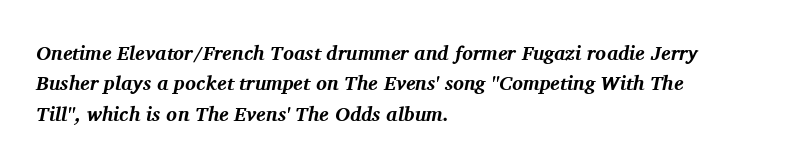
{"italic": "yes", "lean": "right", "slant_degrees": 11, "bold": "yes", "underline": "no", "align": "left", "line_spacing": "normal", "line_spacing_ratio": 1.52, "letter_spacing": "normal", "letter_spacing_em": 0.0, "glyph_px": 20}
